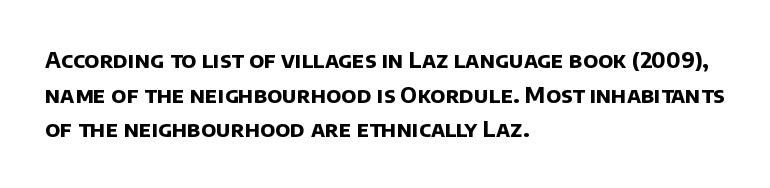
The image shows 22 px bold type; set left-aligned, normal line spacing (1.57x), normal letter spacing, not underlined.
